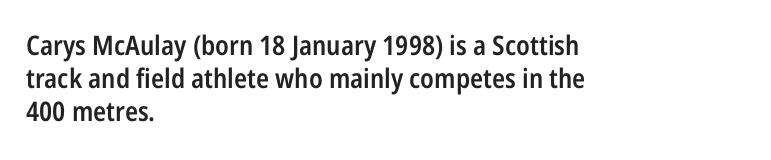
{"italic": "no", "bold": "semi", "underline": "no", "align": "left", "line_spacing_ratio": 1.22, "letter_spacing": "normal", "letter_spacing_em": 0.0, "glyph_px": 27}
